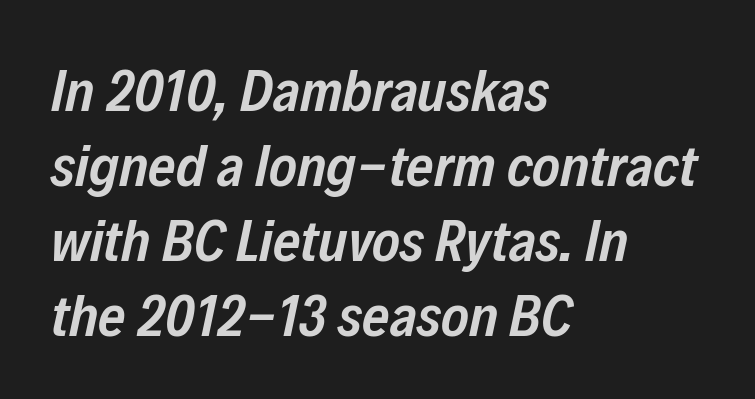
Q: Is the text bold? A: Semi-bold.
Q: Is the text italic (slanted)? A: Yes, it leans right by about 12 degrees.
Q: Is the text underlined? A: No.
Q: How is the paragraph aligned? A: Left-aligned.
Q: Is the spacing between letters normal or unusually wide? A: Normal.
Q: Is the spacing between lines tight, normal or loose? A: Normal.
Q: Width (condensed, normal, or wide)? A: Condensed.
Q: Stroke contrast? A: Low.
Q: x-height? A: Medium.
Q: Monospaced? A: No.
